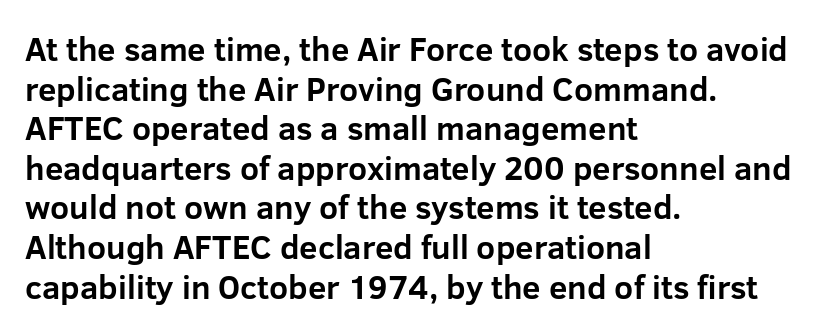
The passage shown is typeset with a sans-serif family. Nobody drew a line under any word here. Strokes here are thick enough to call this a true bold. Each line starts at the same left margin while the right side varies.
